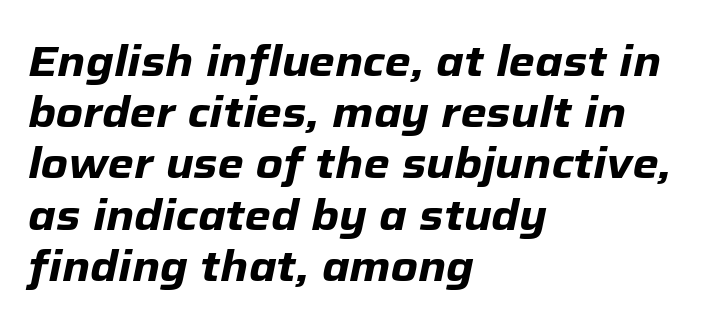
{"italic": "yes", "lean": "right", "slant_degrees": 12, "bold": "yes", "weight": "heavy", "width": "normal", "stroke_contrast": "low", "x_height": "medium", "monospaced": "no", "underline": "no", "align": "left", "line_spacing_ratio": 1.22, "letter_spacing": "normal", "letter_spacing_em": 0.0, "glyph_px": 42}
